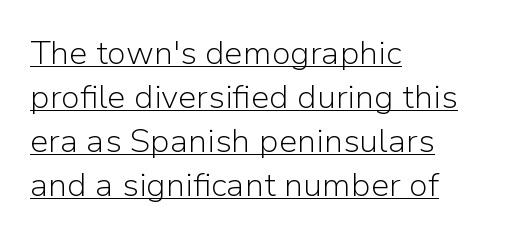
Honestly, the letter spacing is just normal — you wouldn't notice it. A continuous stroke trails under the words, as in a hyperlink. Leftover space on each line is placed entirely after the last word. Regarding leading, the lines here are spaced in the standard way.
